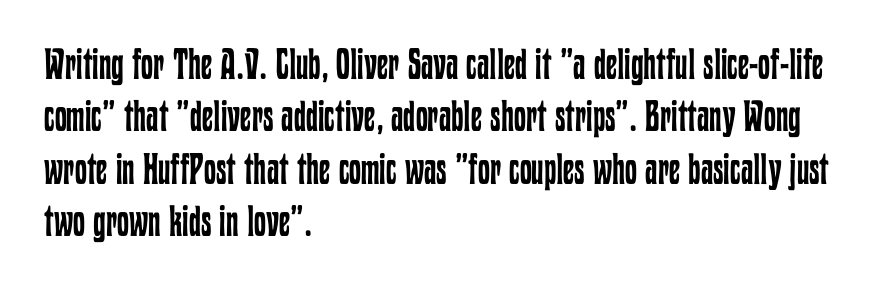
The tracking reads as untouched default to a designer's eye. A typesetter would call this proportional, since set widths differ per character. No chunkiness to these letters — they're not bold. No italicization has been applied; the sample stays upright.
